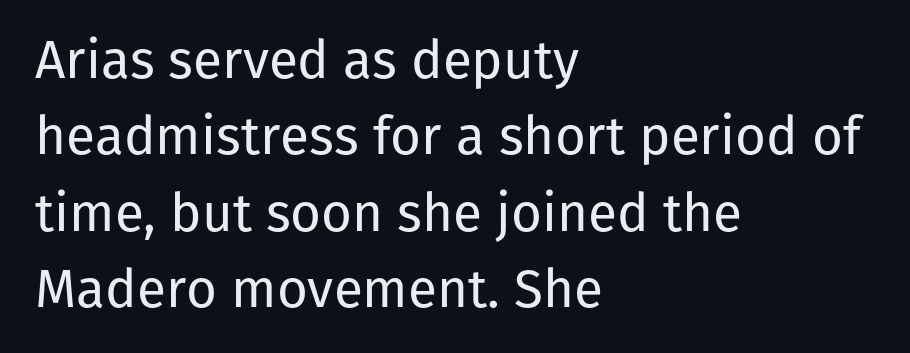
The image shows 53 px regular-weight sans-serif type, upright; set left-aligned, normal line spacing (1.44x), normal letter spacing, not underlined; low stroke contrast and a medium x-height.
